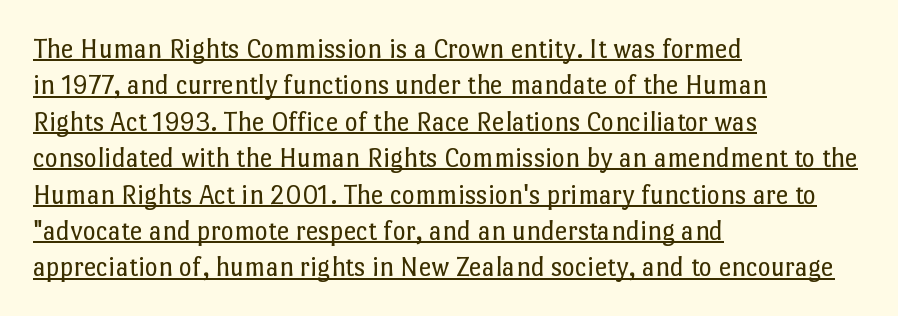
The image shows 28 px regular-weight type, upright; set left-aligned, normal line spacing (1.3x), normal letter spacing, underlined; low stroke contrast and a medium x-height.
